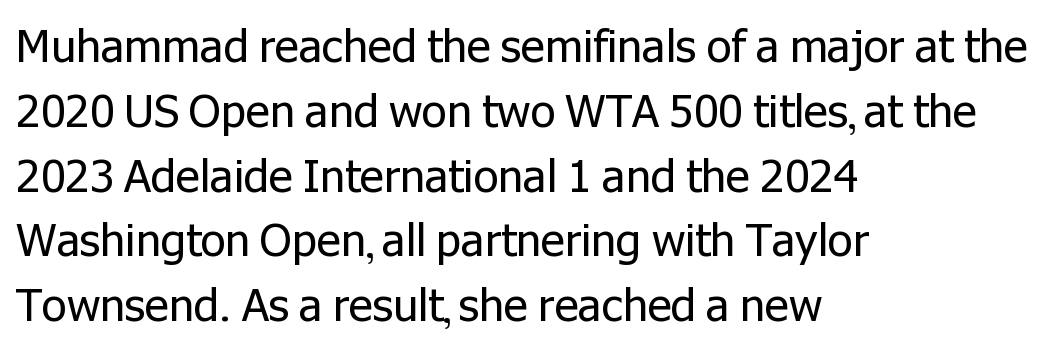
The image shows 45 px regular-weight sans-serif type, upright; set left-aligned, normal line spacing (1.44x), normal letter spacing, not underlined; low stroke contrast and a medium x-height.
